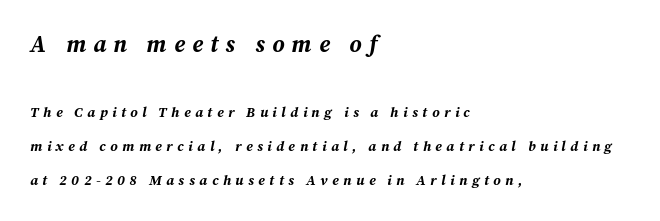
The image shows 23 px bold type, italic (leaning right); set left-aligned, loose line spacing (2.43x), unusually wide letter spacing (+0.32 em), not underlined; the first (top) block is 1.64x larger.
